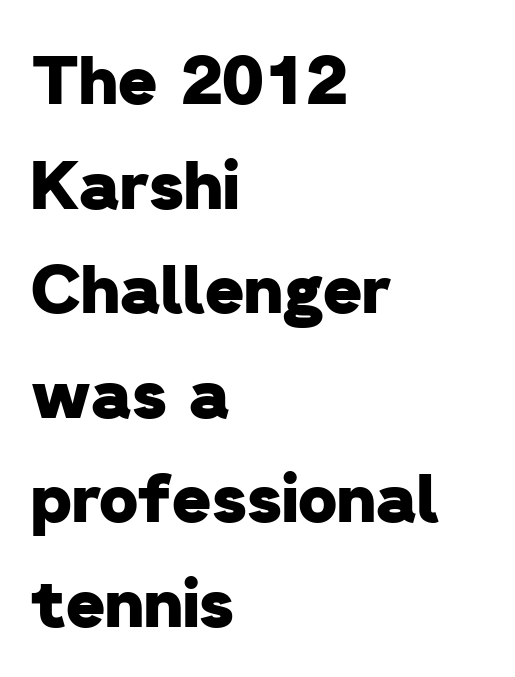
These lines keep a tight, regular rhythm from letter to letter. Look at the stroke-to-counter ratio: heavy, a bold. Every row of glyphs begins at an identical x-position on the left. Underline: absent.
